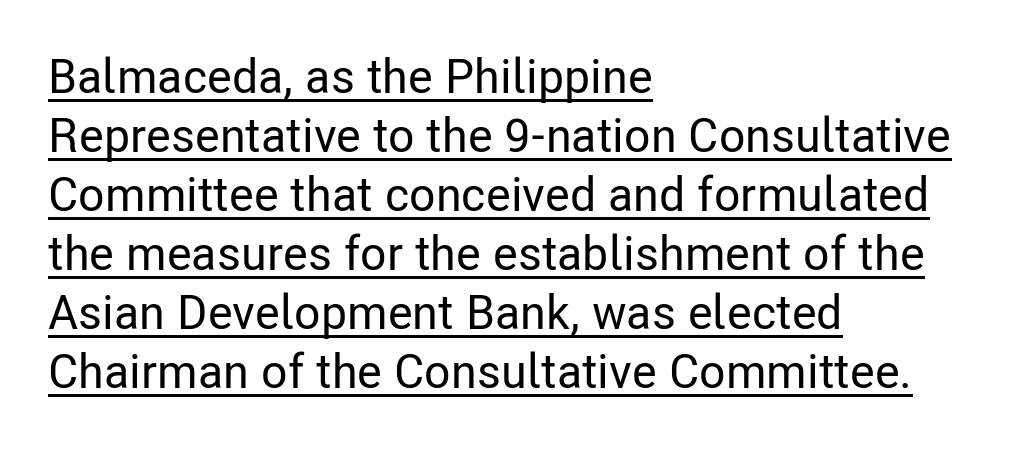
The image shows 48 px condensed sans-serif type, upright; set left-aligned, line spacing 1.23x, normal letter spacing, underlined; low stroke contrast and a medium x-height.
